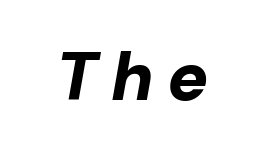
Q: Is the text bold? A: Yes.
Q: Is the text italic (slanted)? A: Yes, it leans right by about 10 degrees.
Q: Is the text underlined? A: No.
Q: Is the spacing between letters normal or unusually wide? A: Unusually wide.
Q: Width (condensed, normal, or wide)? A: Normal.
Q: Stroke contrast? A: Low.
Q: x-height? A: Medium.
Q: Monospaced? A: No.
